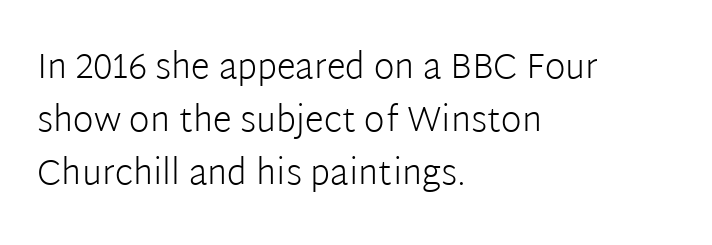
Italic: no, the glyphs are upright roman. Weight: in the light-to-regular range. Beneath every word, the page is bare. Default kerning and tracking; the words read as compact shapes. Compared with a centered layout, this one pins lines to the left instead.
